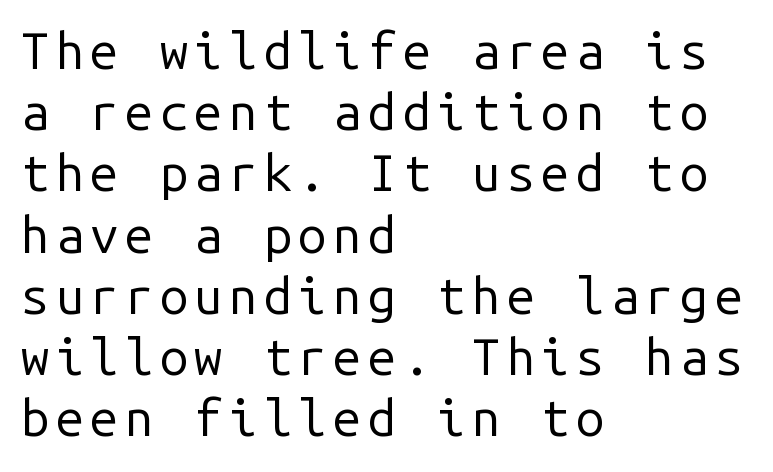
{"serif": "no", "italic": "no", "bold": "no", "weight": "regular", "width": "normal", "stroke_contrast": "low", "x_height": "medium", "monospaced": "yes", "underline": "no", "align": "left", "line_spacing_ratio": 1.2, "glyph_px": 51}
